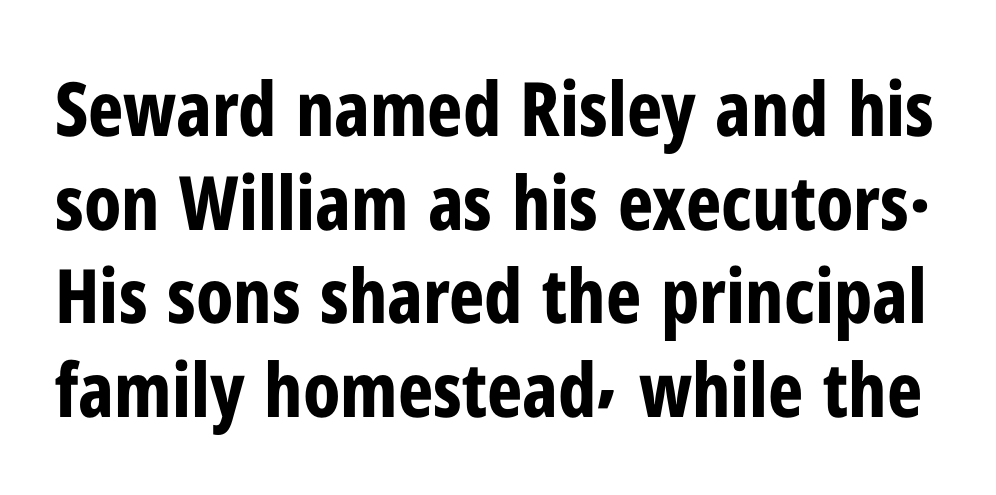
Has an underline been added? It has not. Is the letter spacing exaggerated? No — it looks like the ordinary default. The passage shown is emphatically bold. Are there feet on the stems? There aren't — it's a sans. The passage shown is typed in a proportional face where columns would drift.
